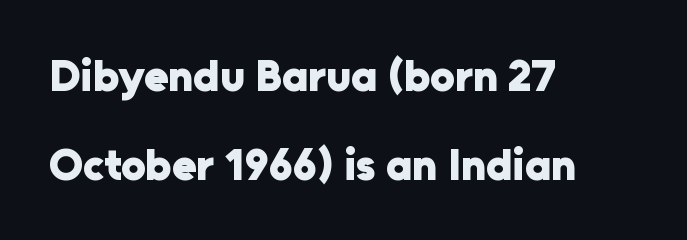
Q: Is the text bold? A: Yes.
Q: Is the text italic (slanted)? A: No, it is upright.
Q: Is the typeface a serif or a sans-serif typeface? A: Sans-serif.
Q: Is the text underlined? A: No.
Q: How is the paragraph aligned? A: Left-aligned.
Q: Is the spacing between letters normal or unusually wide? A: Normal.
Q: Is the spacing between lines tight, normal or loose? A: Loose.
Q: Width (condensed, normal, or wide)? A: Normal.
Q: Stroke contrast? A: Low.
Q: x-height? A: Medium.
Q: Monospaced? A: No.
